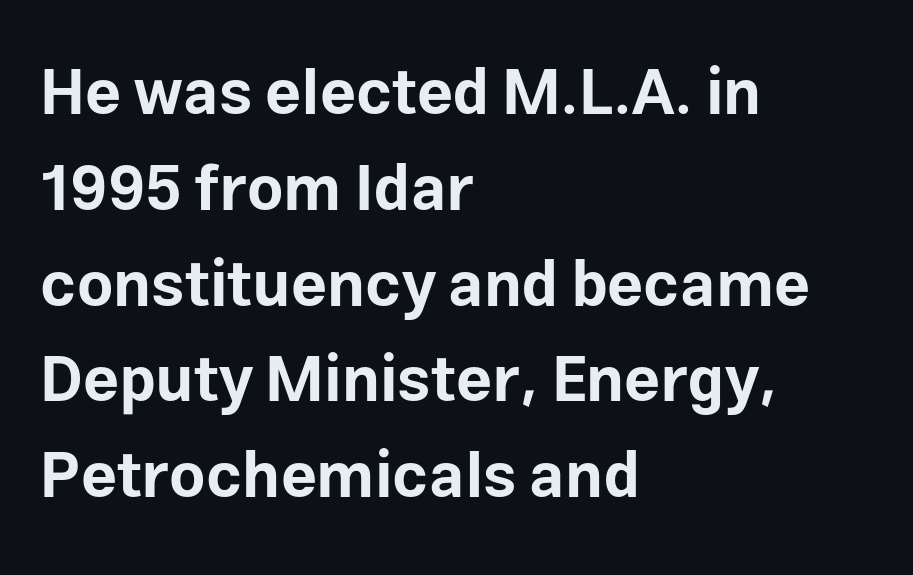
{"serif": "no", "italic": "no", "bold": "yes", "weight": "bold", "width": "normal", "stroke_contrast": "low", "x_height": "medium", "monospaced": "no", "underline": "no", "align": "left", "line_spacing": "normal", "line_spacing_ratio": 1.52, "letter_spacing": "normal", "letter_spacing_em": 0.0, "glyph_px": 63}
